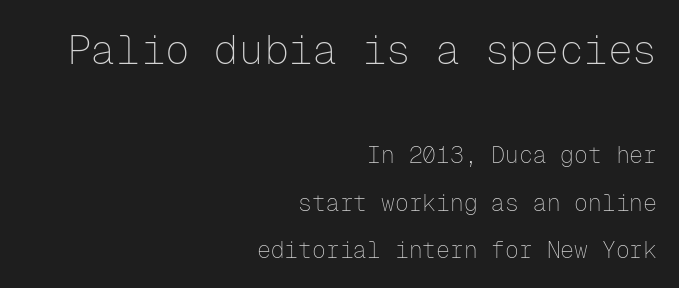
Q: Is the text bold? A: No.
Q: Is the text italic (slanted)? A: No, it is upright.
Q: Is the typeface a serif or a sans-serif typeface? A: Sans-serif.
Q: Is the text underlined? A: No.
Q: How is the paragraph aligned? A: Right-aligned.
Q: Is the spacing between letters normal or unusually wide? A: Normal.
Q: Is the spacing between lines tight, normal or loose? A: Loose.
Q: Which block of text is set in a larger size, the first (top) or the second (bottom)? A: The first (top) one.
Q: Width (condensed, normal, or wide)? A: Normal.
Q: Stroke contrast? A: Low.
Q: x-height? A: Medium.
Q: Monospaced? A: Yes.
